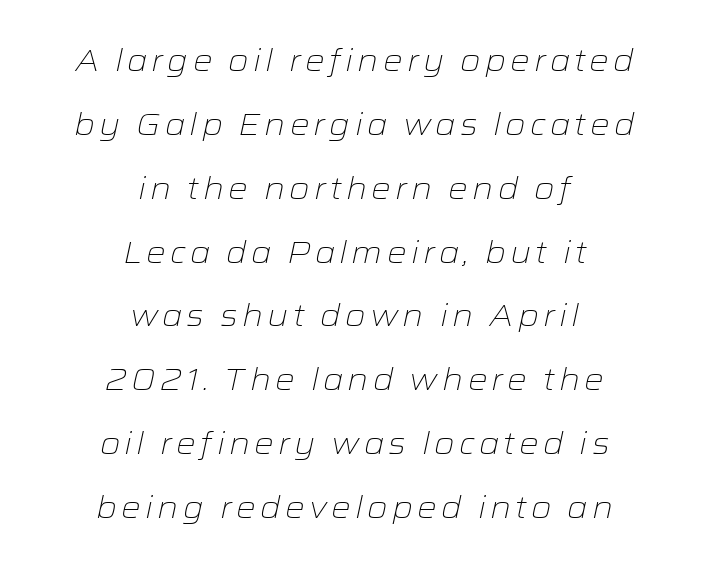
Q: Is the text bold? A: No.
Q: Is the text italic (slanted)? A: Yes, it leans right by about 12 degrees.
Q: Is the text underlined? A: No.
Q: How is the paragraph aligned? A: Centered.
Q: Is the spacing between lines tight, normal or loose? A: Loose.
Q: Width (condensed, normal, or wide)? A: Wide.
Q: Stroke contrast? A: Low.
Q: x-height? A: Medium.
Q: Monospaced? A: No.
